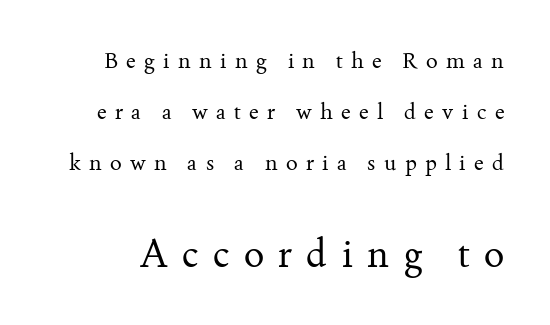
Q: Is the text bold? A: No.
Q: Is the text italic (slanted)? A: No, it is upright.
Q: Is the typeface a serif or a sans-serif typeface? A: Serif.
Q: Is the text underlined? A: No.
Q: Is the spacing between letters normal or unusually wide? A: Unusually wide.
Q: Is the spacing between lines tight, normal or loose? A: Loose.
Q: Which block of text is set in a larger size, the first (top) or the second (bottom)? A: The second (bottom) one.
Q: Width (condensed, normal, or wide)? A: Normal.
Q: Stroke contrast? A: Medium.
Q: x-height? A: Small.
Q: Monospaced? A: No.
